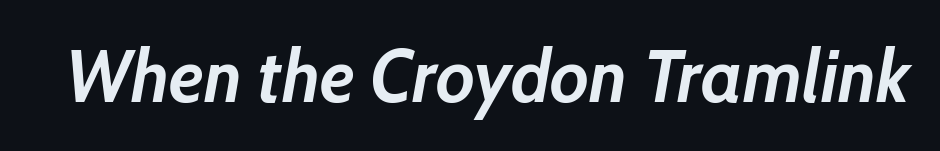
Q: Is the text bold? A: Yes.
Q: Is the text italic (slanted)? A: Yes, it leans right by about 10 degrees.
Q: Is the text underlined? A: No.
Q: Is the spacing between letters normal or unusually wide? A: Normal.
Q: Width (condensed, normal, or wide)? A: Normal.
Q: Stroke contrast? A: Low.
Q: x-height? A: Medium.
Q: Monospaced? A: No.
